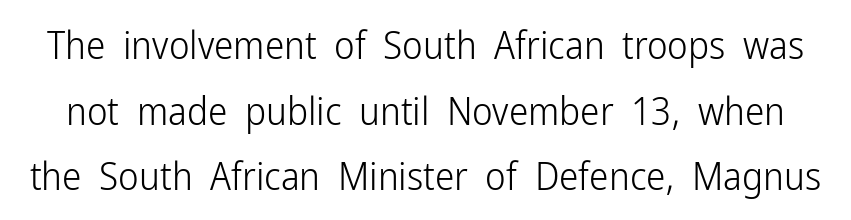
{"serif": "no", "italic": "no", "bold": "no", "weight": "light", "width": "condensed", "stroke_contrast": "low", "x_height": "medium", "monospaced": "no", "underline": "no", "line_spacing": "normal", "line_spacing_ratio": 1.68, "letter_spacing": "normal", "letter_spacing_em": 0.0, "glyph_px": 39}
